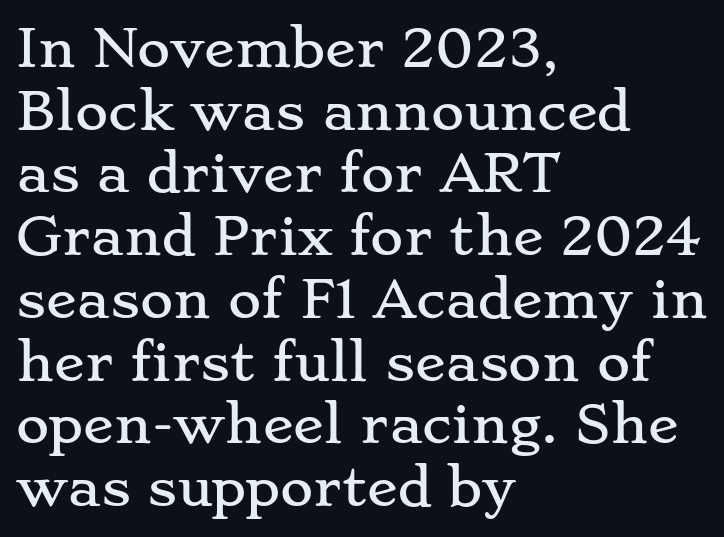
{"serif": "yes", "italic": "no", "width": "wide", "stroke_contrast": "low", "x_height": "small", "monospaced": "no", "underline": "no", "align": "left", "line_spacing_ratio": 1.23, "letter_spacing": "normal", "letter_spacing_em": 0.0, "glyph_px": 51}
